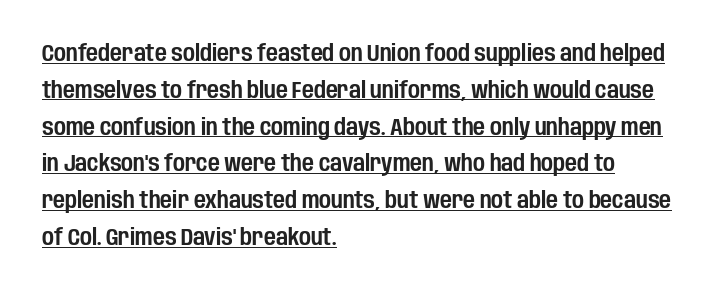
Q: Is the text italic (slanted)? A: No, it is upright.
Q: Is the text underlined? A: Yes.
Q: How is the paragraph aligned? A: Left-aligned.
Q: Is the spacing between letters normal or unusually wide? A: Normal.
Q: Is the spacing between lines tight, normal or loose? A: Normal.
